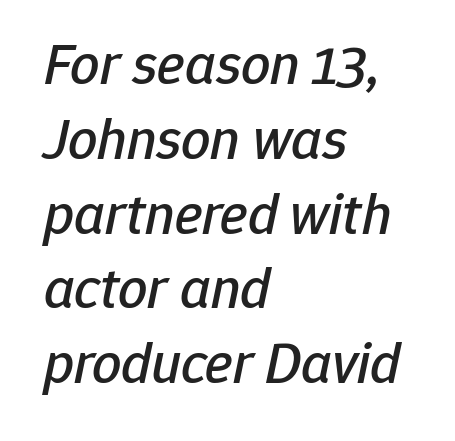
This sample is left-justified, so line endings fall wherever the words run out. This rendering features lettering with no underline. In terms of leading, this rendering sits right in the middle. You could not count columns in this text — the font is proportionally spaced. Characters are canted at an angle relative to the baseline's perpendicular. The letters sit at their default tracking, neither squeezed nor spread.
